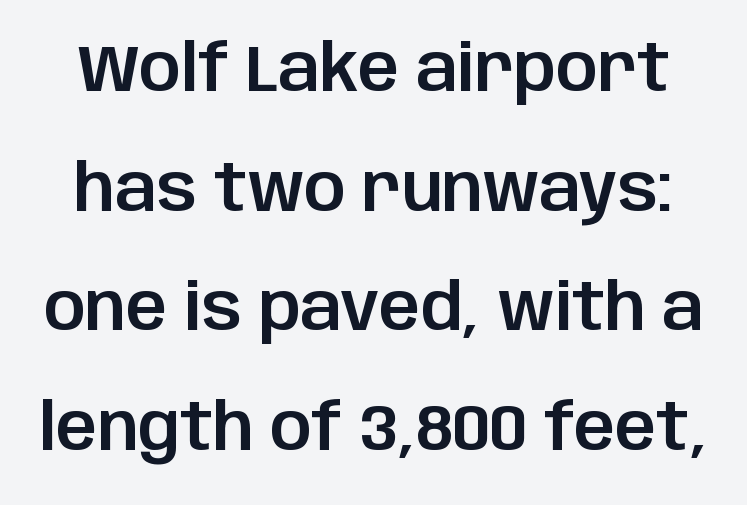
Q: Is the text italic (slanted)? A: No, it is upright.
Q: Is the typeface a serif or a sans-serif typeface? A: Sans-serif.
Q: Is the text underlined? A: No.
Q: Is the spacing between letters normal or unusually wide? A: Normal.
Q: Width (condensed, normal, or wide)? A: Normal.
Q: Stroke contrast? A: Low.
Q: x-height? A: Large.
Q: Monospaced? A: No.
